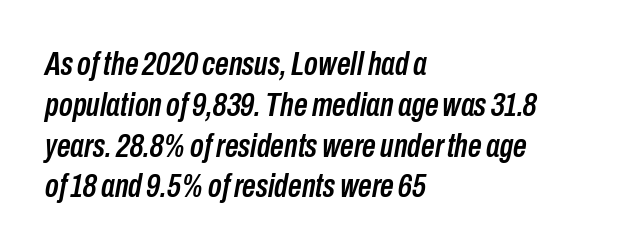
This rendering features lettering with no underline. Yep, that's italic — everything's leaning. Which margin do the lines hug? The left one — the right edge is uneven. The letters advance in unequal steps, a hallmark of proportional type.
